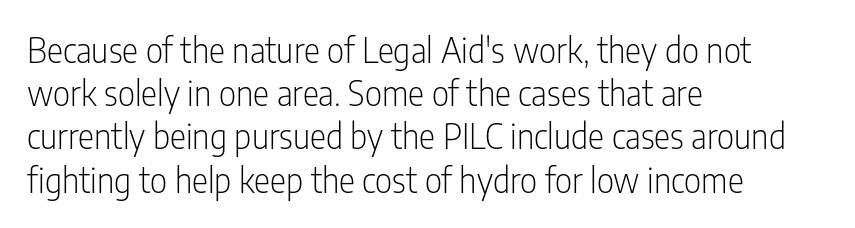
{"serif": "no", "italic": "no", "bold": "no", "weight": "light", "width": "condensed", "stroke_contrast": "low", "x_height": "medium", "monospaced": "no", "underline": "no", "align": "left", "line_spacing": "normal", "line_spacing_ratio": 1.27, "letter_spacing": "normal", "letter_spacing_em": 0.0, "glyph_px": 34}
